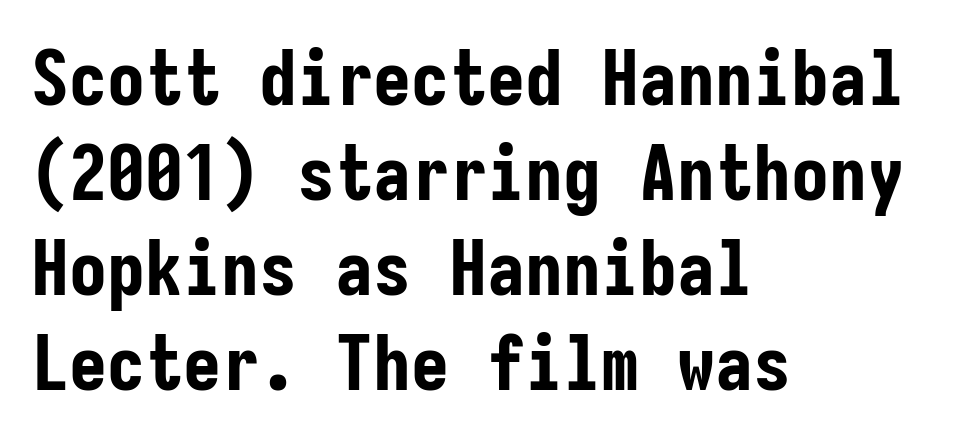
Q: Is the text bold? A: Yes.
Q: Is the text italic (slanted)? A: No, it is upright.
Q: Is the typeface a serif or a sans-serif typeface? A: Sans-serif.
Q: Is the text underlined? A: No.
Q: How is the paragraph aligned? A: Left-aligned.
Q: Is the spacing between letters normal or unusually wide? A: Normal.
Q: Is the spacing between lines tight, normal or loose? A: Normal.
Q: Width (condensed, normal, or wide)? A: Condensed.
Q: Stroke contrast? A: Low.
Q: x-height? A: Medium.
Q: Monospaced? A: Yes.
